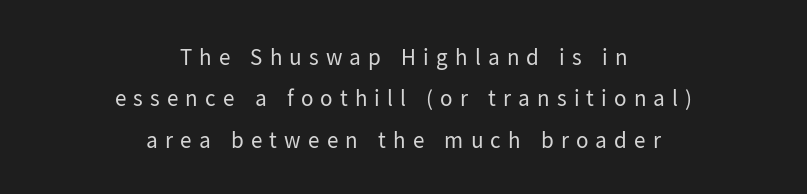
{"italic": "no", "bold": "no", "underline": "no", "align": "center", "line_spacing_ratio": 1.8, "letter_spacing": "wide", "letter_spacing_em": 0.31, "glyph_px": 23}
